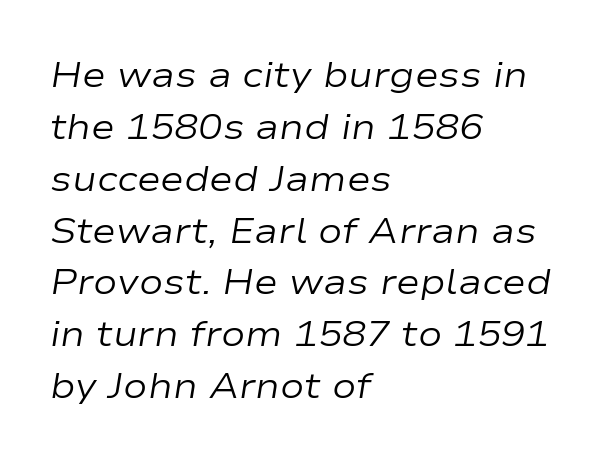
Proportional: the letters do not fall into vertical columns. The lettering tilts uniformly, giving the passage an italic look. The specimen omits any rule beneath the text block's lines. Characters follow at the spacing the type designer built in. Stems and bowls with no extra thickness — not bold. The line-height multiplier appears to be the usual default.
